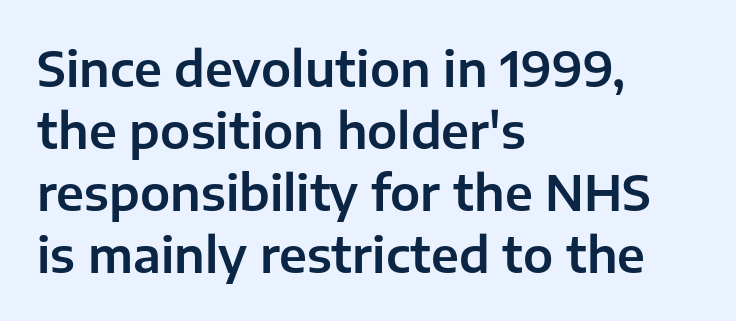
Serif or sans? Sans — the stroke terminals are bare. The typography opts for an upright posture over an oblique one. These lines stack with their left ends in a neat column. Spacing between characters is what you'd get straight out of the box. Vertical spacing — default. Looks like regular typesetting: each glyph gets only the width it needs.
